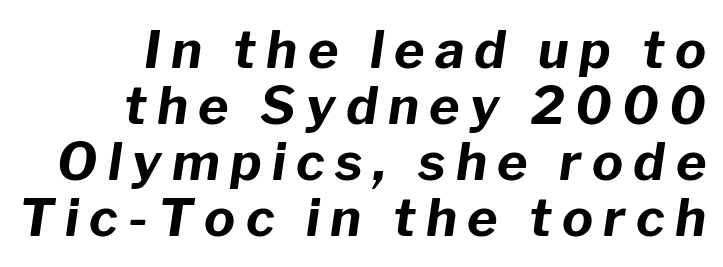
Words appear elongated and porous because spacing is wide. The vertical gap from one line to the next is small. It's the slanting kind of type. The face used here has the dense, thick strokes of a bold. Type without underlining.
